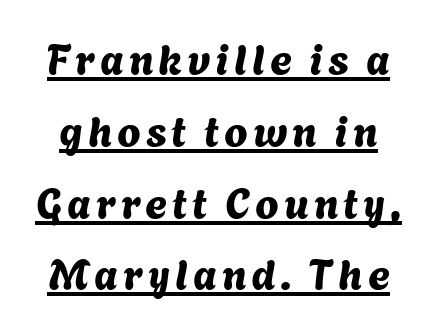
{"serif": "no", "width": "normal", "stroke_contrast": "medium", "x_height": "medium", "monospaced": "no", "underline": "yes", "line_spacing_ratio": 1.71, "glyph_px": 42}
